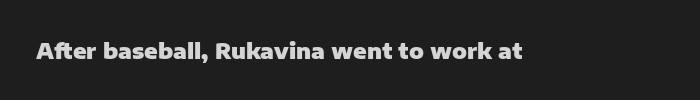
The image shows 22 px bold type, upright; set normal letter spacing, not underlined.
